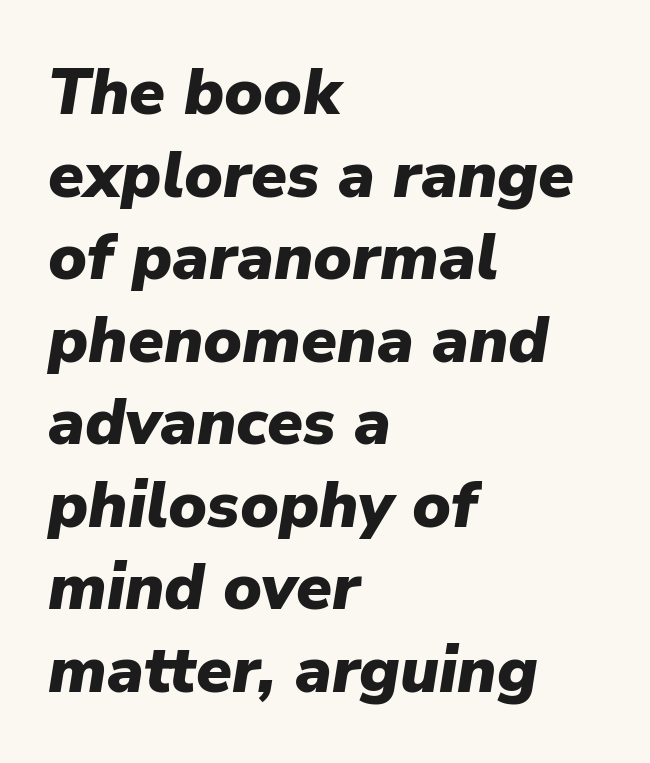
The image shows 65 px heavy type, italic (leaning right); set left-aligned, normal line spacing (1.27x), normal letter spacing, not underlined; low stroke contrast and a medium x-height.
